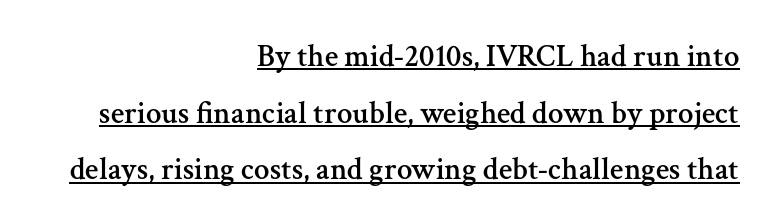
A roman cut, with each character standing at attention. Note the varied advance widths — an 'i' is clearly narrower than an 'm'. The passage shown has conventional tracking throughout. Where is the straight margin? On the right.
